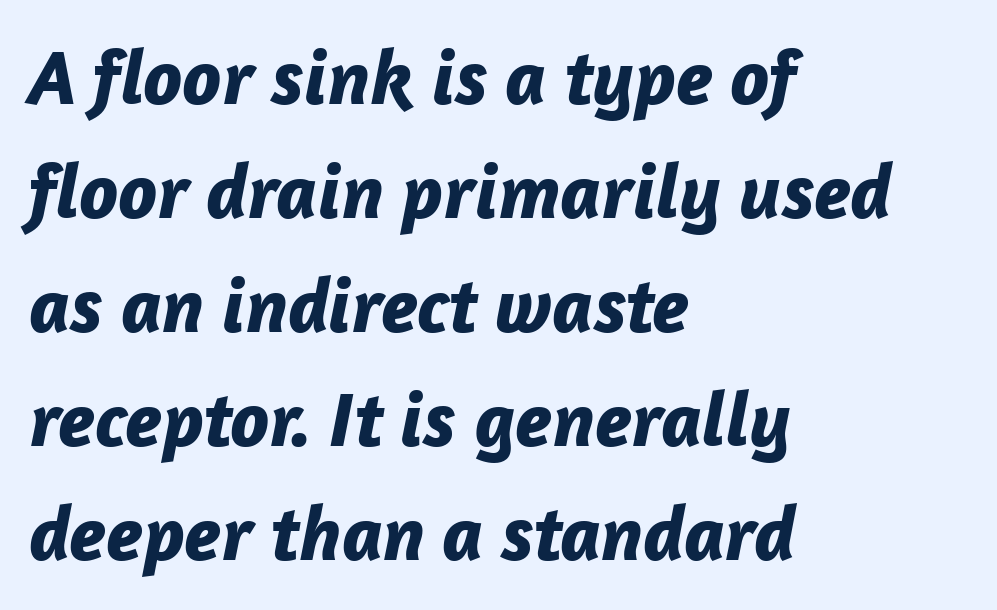
The image shows 78 px bold type, italic (leaning right); set left-aligned, normal line spacing (1.46x), normal letter spacing, not underlined; low stroke contrast and a medium x-height.
